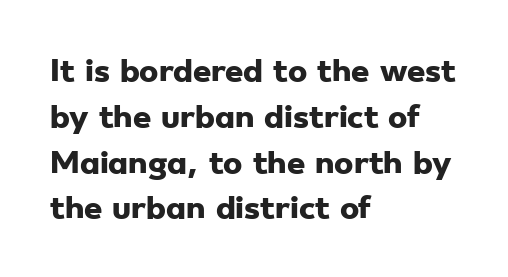
Q: Is the text bold? A: Yes.
Q: Is the typeface a serif or a sans-serif typeface? A: Sans-serif.
Q: Is the text underlined? A: No.
Q: How is the paragraph aligned? A: Left-aligned.
Q: Is the spacing between letters normal or unusually wide? A: Normal.
Q: Is the spacing between lines tight, normal or loose? A: Normal.
Q: Width (condensed, normal, or wide)? A: Wide.
Q: Stroke contrast? A: Low.
Q: x-height? A: Small.
Q: Monospaced? A: No.
